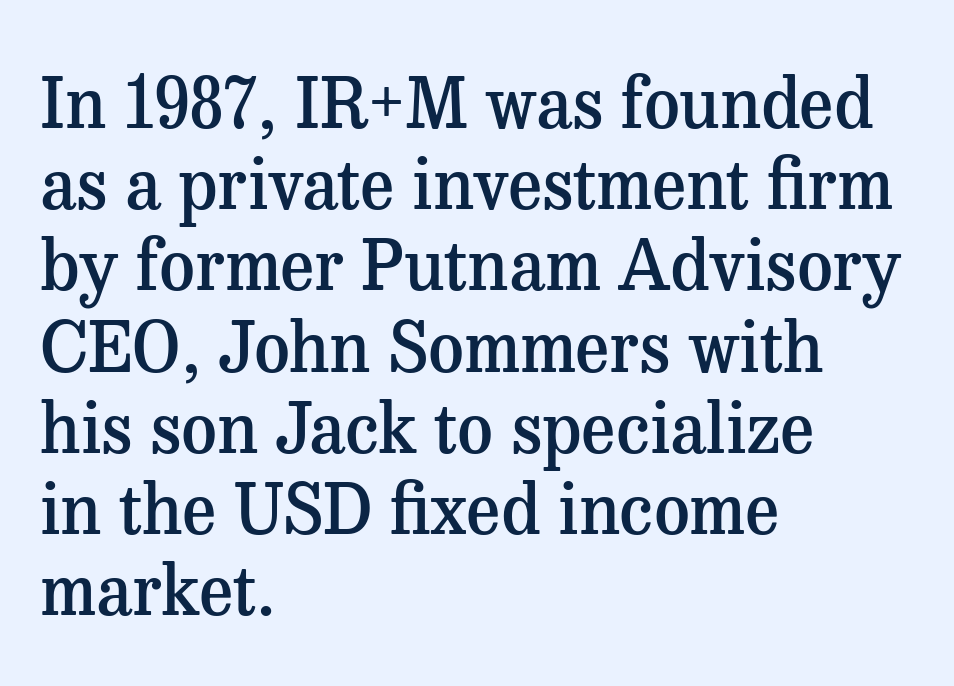
Q: Is the text bold? A: Semi-bold.
Q: Is the text italic (slanted)? A: No, it is upright.
Q: Is the typeface a serif or a sans-serif typeface? A: Serif.
Q: Is the text underlined? A: No.
Q: How is the paragraph aligned? A: Left-aligned.
Q: Is the spacing between letters normal or unusually wide? A: Normal.
Q: Width (condensed, normal, or wide)? A: Normal.
Q: Stroke contrast? A: Medium.
Q: x-height? A: Medium.
Q: Monospaced? A: No.
